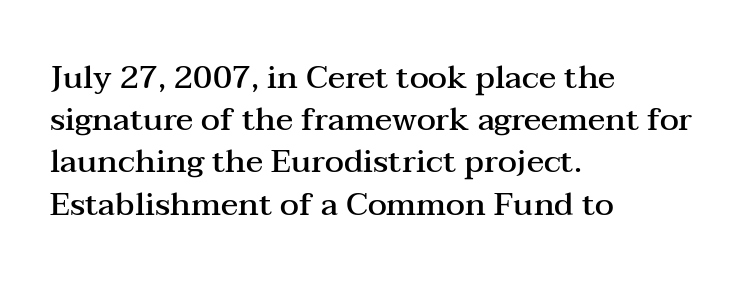
Q: Is the text bold? A: Semi-bold.
Q: Is the text italic (slanted)? A: No, it is upright.
Q: Is the typeface a serif or a sans-serif typeface? A: Serif.
Q: Is the text underlined? A: No.
Q: How is the paragraph aligned? A: Left-aligned.
Q: Is the spacing between letters normal or unusually wide? A: Normal.
Q: Is the spacing between lines tight, normal or loose? A: Normal.
Q: Width (condensed, normal, or wide)? A: Wide.
Q: Stroke contrast? A: Medium.
Q: x-height? A: Medium.
Q: Monospaced? A: No.
